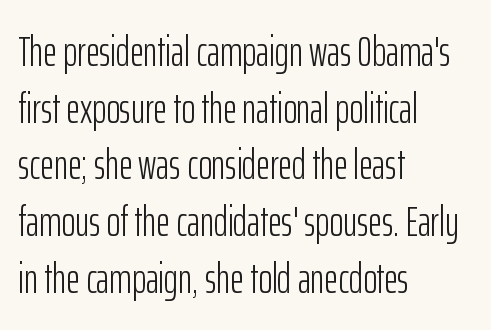
{"serif": "no", "italic": "no", "bold": "no", "weight": "light", "width": "condensed", "stroke_contrast": "low", "x_height": "medium", "monospaced": "no", "underline": "no", "align": "left", "line_spacing": "normal", "line_spacing_ratio": 1.35, "letter_spacing": "normal", "letter_spacing_em": 0.0, "glyph_px": 42}
